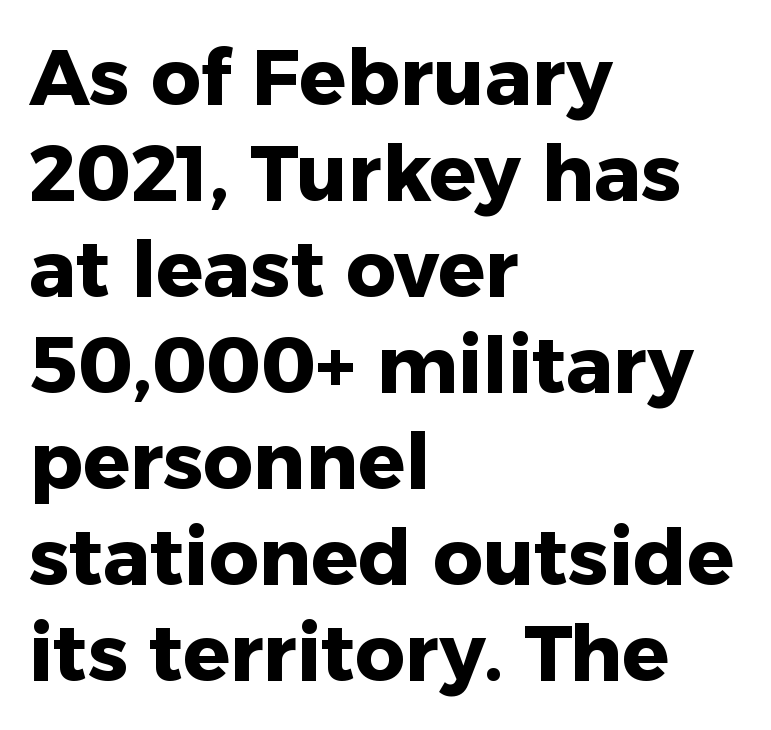
{"serif": "no", "italic": "no", "bold": "yes", "weight": "heavy", "width": "normal", "stroke_contrast": "low", "x_height": "medium", "monospaced": "no", "underline": "no", "align": "left", "line_spacing_ratio": 1.23, "letter_spacing": "normal", "letter_spacing_em": 0.0, "glyph_px": 78}
